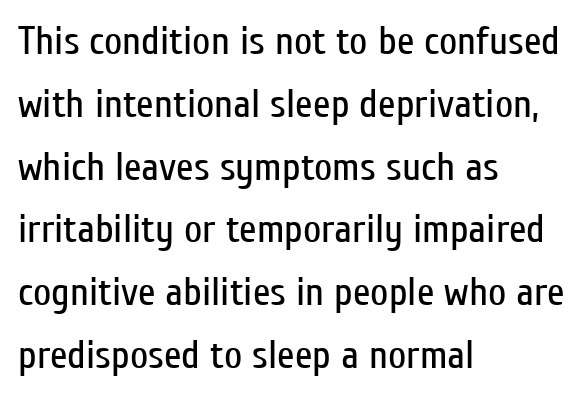
{"serif": "no", "italic": "no", "bold": "no", "weight": "regular", "width": "condensed", "stroke_contrast": "low", "x_height": "medium", "monospaced": "no", "underline": "no", "align": "left", "line_spacing": "normal", "line_spacing_ratio": 1.57, "letter_spacing": "normal", "letter_spacing_em": 0.0, "glyph_px": 40}
